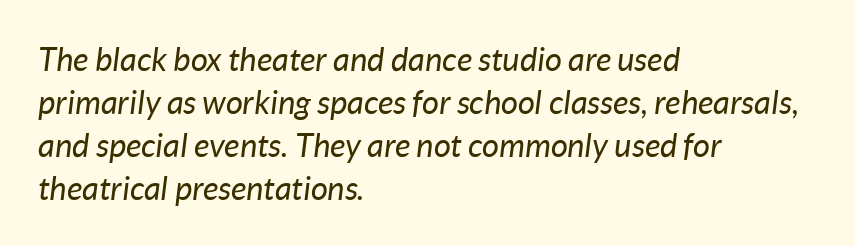
The image shows 33 px regular-weight type, italic (leaning right); set left-aligned, normal line spacing (1.3x), normal letter spacing, not underlined; low stroke contrast and a medium x-height.
